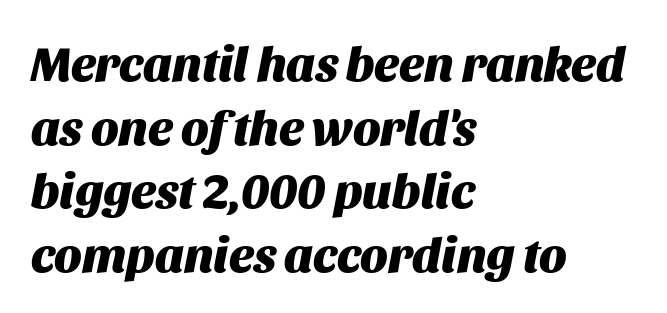
{"italic": "yes", "lean": "right", "slant_degrees": 11, "bold": "yes", "weight": "heavy", "width": "normal", "stroke_contrast": "medium", "x_height": "large", "monospaced": "no", "underline": "no", "align": "left", "line_spacing": "normal", "line_spacing_ratio": 1.3, "letter_spacing": "normal", "letter_spacing_em": 0.0, "glyph_px": 49}
